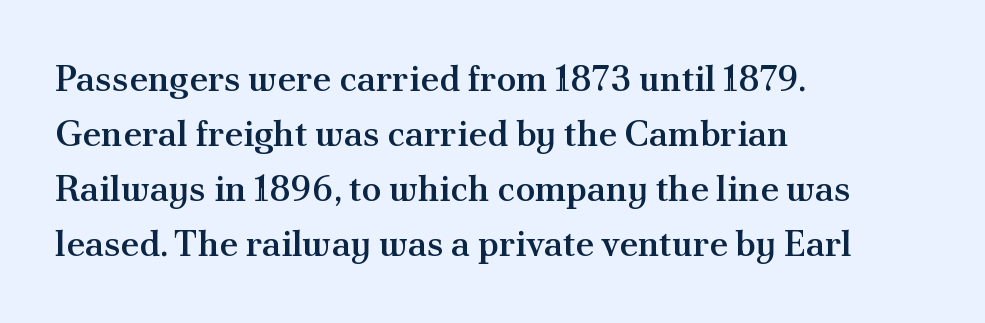
The image shows 36 px semibold serif type, upright; set left-aligned, normal line spacing (1.53x), normal letter spacing, not underlined; medium stroke contrast and a small x-height.
